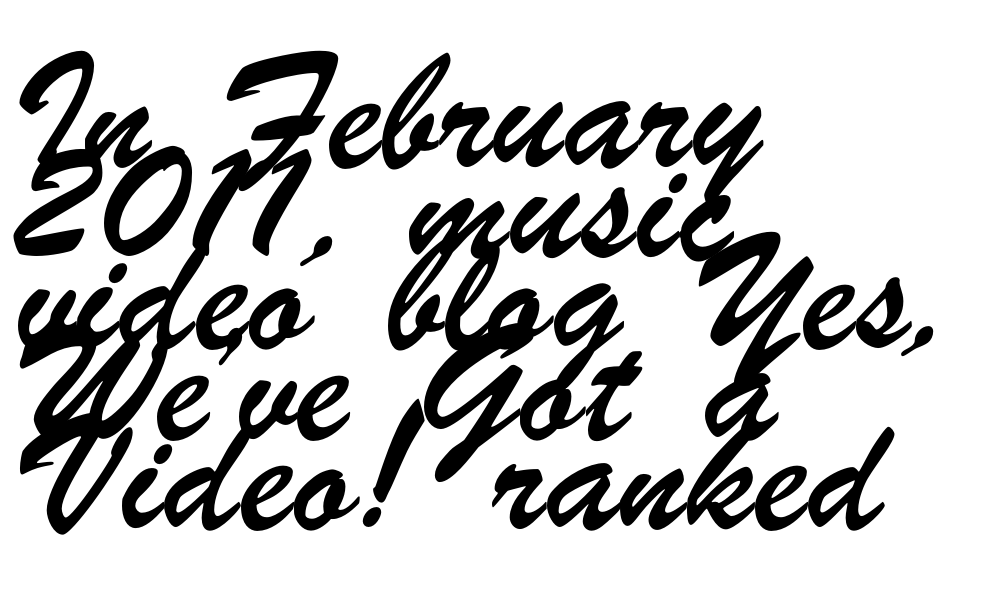
The image shows 73 px condensed sans-serif type; set left-aligned, line spacing 1.24x, normal letter spacing, not underlined; low stroke contrast and a small x-height.
